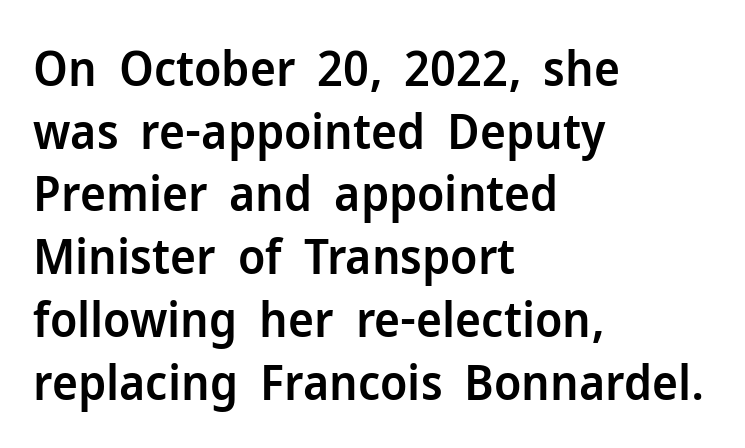
{"serif": "no", "italic": "no", "bold": "semi", "weight": "semibold", "width": "normal", "stroke_contrast": "low", "x_height": "medium", "monospaced": "no", "underline": "no", "align": "left", "line_spacing": "normal", "line_spacing_ratio": 1.28, "letter_spacing": "normal", "letter_spacing_em": 0.0, "glyph_px": 49}
